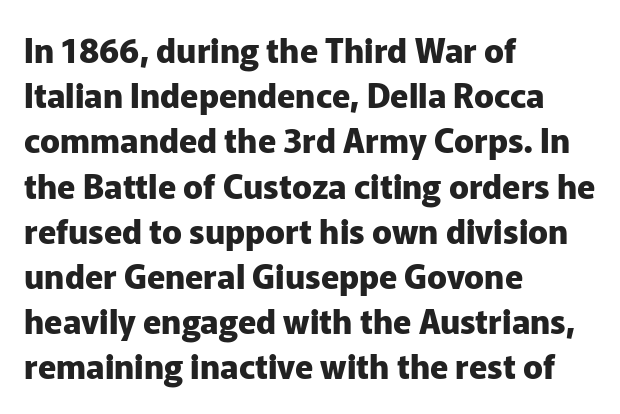
The horizontal fit of the characters is conventional and even. The line-height multiplier appears to be the usual default. Underline: absent. Spacing verdict: proportional, widths tailored to each character.
